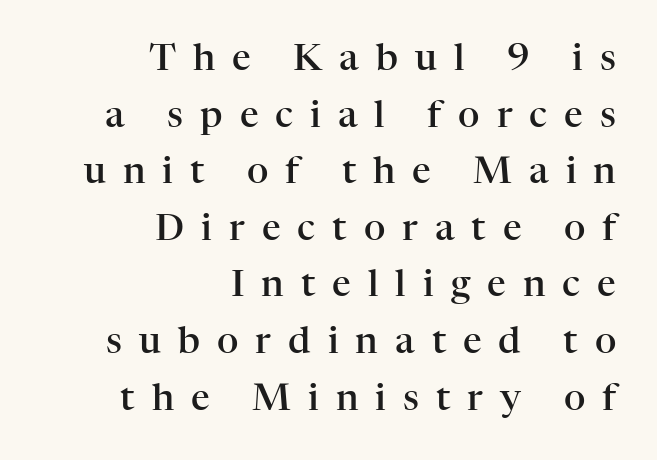
The image shows 37 px semibold serif type, upright; set right-aligned, normal line spacing (1.53x), unusually wide letter spacing (+0.46 em), not underlined; high stroke contrast and a medium x-height.
